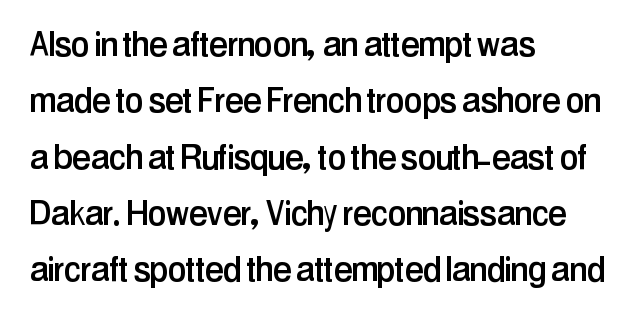
{"serif": "no", "italic": "no", "width": "condensed", "stroke_contrast": "low", "x_height": "medium", "monospaced": "no", "underline": "no", "align": "left", "line_spacing": "normal", "line_spacing_ratio": 1.34, "letter_spacing": "normal", "letter_spacing_em": 0.0, "glyph_px": 42}
